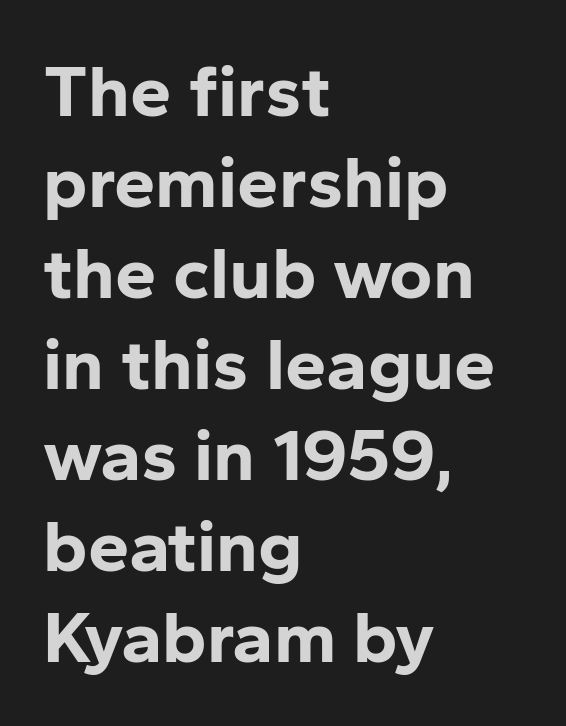
The image shows 74 px bold sans-serif type, upright; set left-aligned, line spacing 1.23x, normal letter spacing, not underlined; low stroke contrast and a medium x-height.
